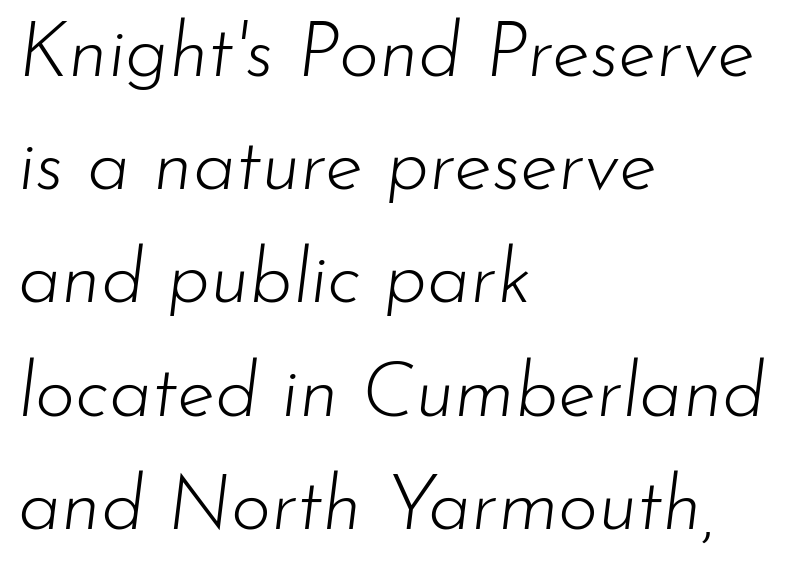
Q: Is the text bold? A: No.
Q: Is the text italic (slanted)? A: Yes, it leans right by about 7 degrees.
Q: Is the text underlined? A: No.
Q: How is the paragraph aligned? A: Left-aligned.
Q: Is the spacing between letters normal or unusually wide? A: Normal.
Q: Is the spacing between lines tight, normal or loose? A: Normal.
Q: Width (condensed, normal, or wide)? A: Normal.
Q: Stroke contrast? A: Low.
Q: x-height? A: Small.
Q: Monospaced? A: No.
